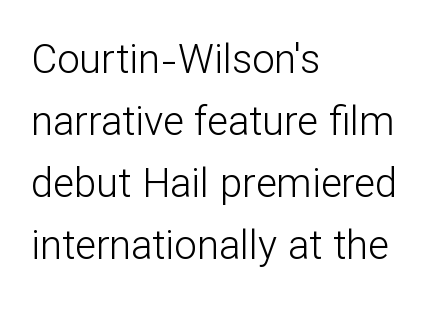
{"serif": "no", "italic": "no", "bold": "no", "weight": "light", "width": "normal", "stroke_contrast": "low", "x_height": "medium", "monospaced": "no", "underline": "no", "align": "left", "line_spacing": "normal", "line_spacing_ratio": 1.55, "letter_spacing": "normal", "letter_spacing_em": 0.0, "glyph_px": 40}
